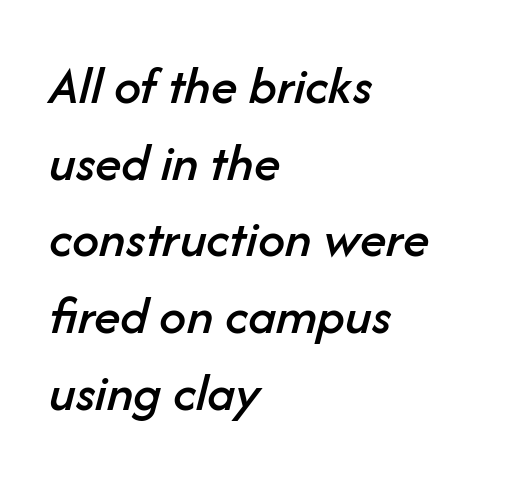
Does the lettering tilt? It does — this is italic. Short note: letters normally spaced. Rows of type keep a routine distance in the vertical direction. Honestly, there is no underline to notice here at all. Does the copy run flush right? No — it runs flush left. Is this a fixed-width face? No — the glyphs have proportional, varying widths.
